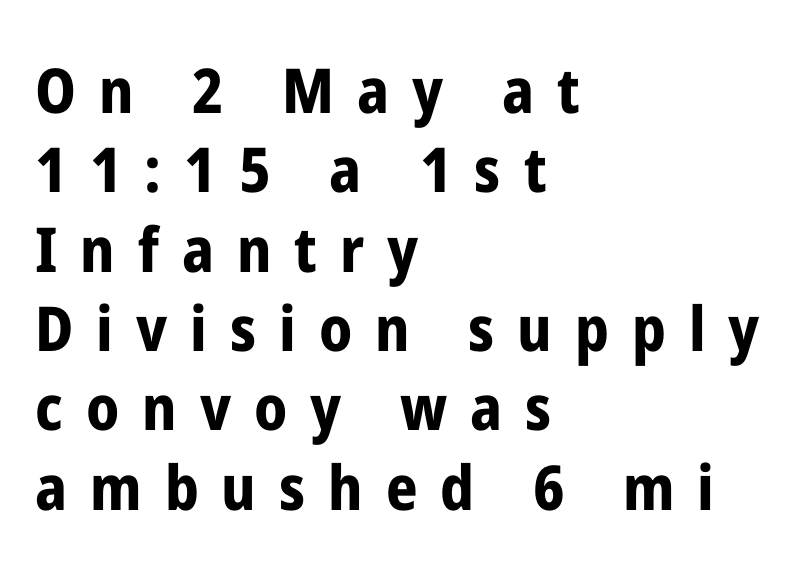
{"serif": "no", "italic": "no", "bold": "yes", "weight": "bold", "width": "condensed", "stroke_contrast": "low", "x_height": "medium", "monospaced": "no", "underline": "no", "align": "left", "line_spacing": "normal", "line_spacing_ratio": 1.28, "letter_spacing": "wide", "letter_spacing_em": 0.37, "glyph_px": 62}
